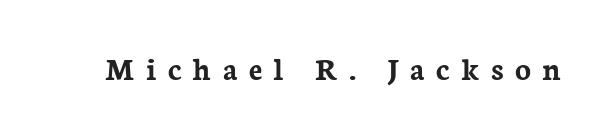
{"serif": "yes", "italic": "no", "bold": "yes", "weight": "semibold", "width": "normal", "stroke_contrast": "low", "x_height": "medium", "monospaced": "no", "underline": "no", "letter_spacing": "wide", "letter_spacing_em": 0.34, "glyph_px": 33}
